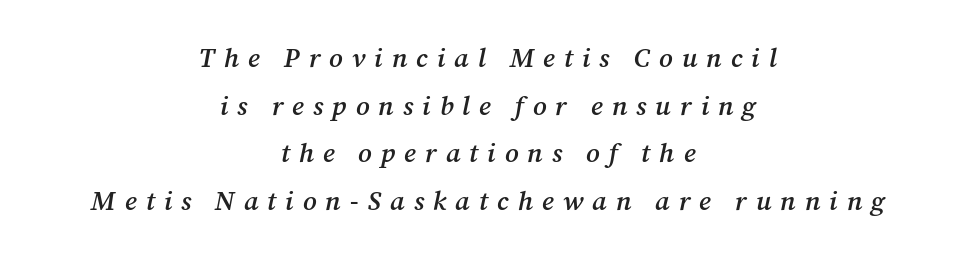
The image shows 27 px text type, italic (leaning right); set centered, line spacing 1.76x, unusually wide letter spacing (+0.33 em), not underlined.
